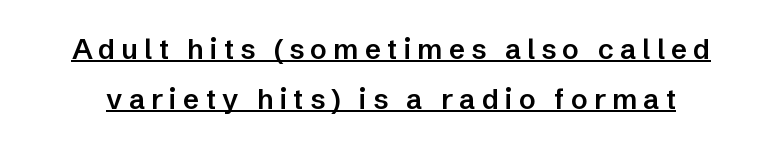
The image shows 28 px semibold sans-serif type, upright; set line spacing 1.78x, unusually wide letter spacing (+0.22 em), underlined; low stroke contrast and a medium x-height.
